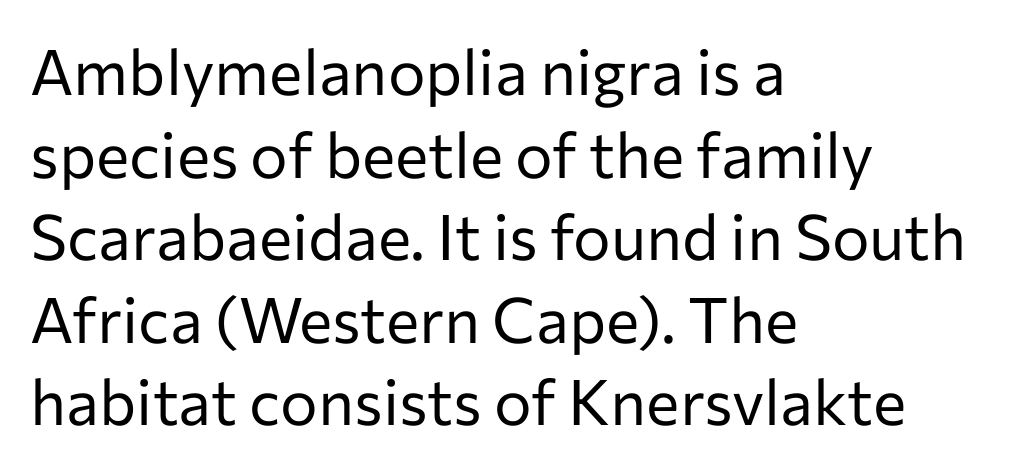
{"serif": "no", "italic": "no", "bold": "no", "weight": "regular", "width": "normal", "stroke_contrast": "low", "x_height": "medium", "monospaced": "no", "underline": "no", "align": "left", "line_spacing": "normal", "line_spacing_ratio": 1.31, "letter_spacing": "normal", "letter_spacing_em": 0.0, "glyph_px": 63}
